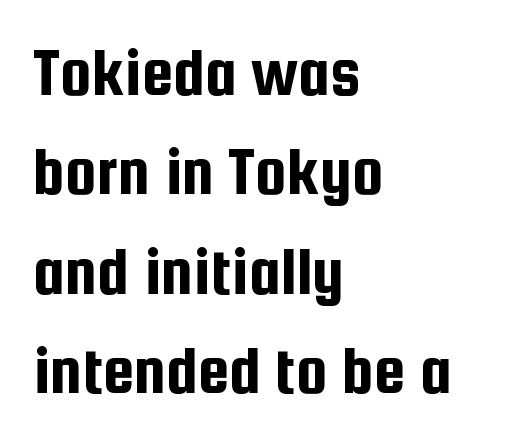
The image shows 71 px condensed sans-serif type, upright; set left-aligned, normal line spacing (1.4x), normal letter spacing, not underlined; low stroke contrast and a medium x-height.
